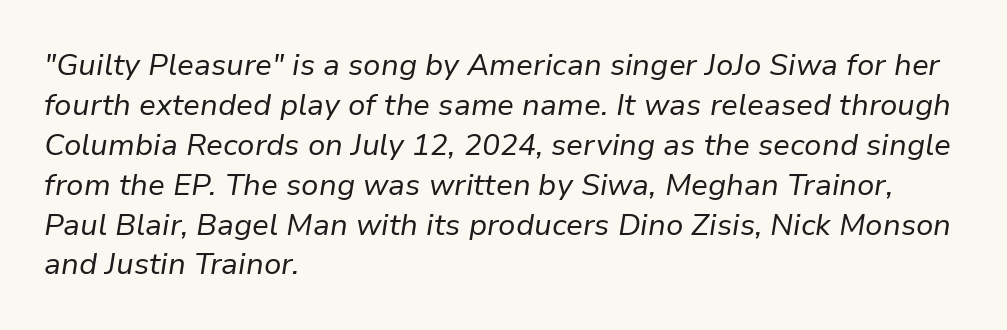
{"italic": "yes", "lean": "right", "slant_degrees": 9, "bold": "no", "weight": "regular", "width": "normal", "stroke_contrast": "low", "x_height": "medium", "monospaced": "no", "underline": "no", "align": "left", "line_spacing": "normal", "line_spacing_ratio": 1.33, "letter_spacing": "normal", "letter_spacing_em": 0.0, "glyph_px": 30}
